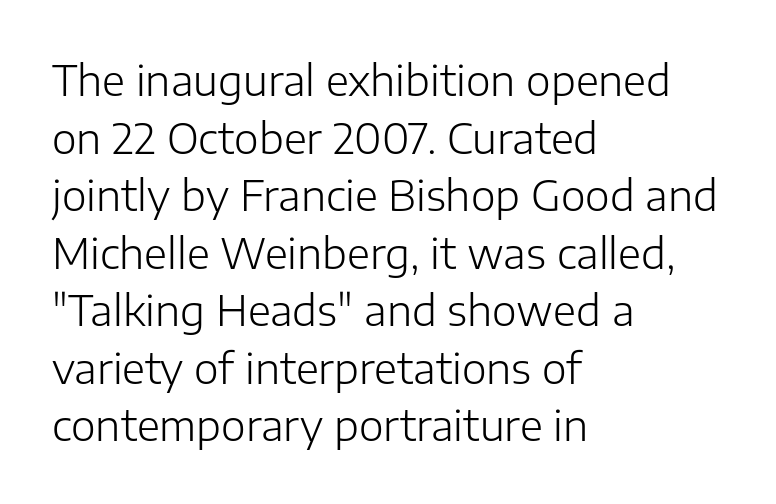
The image shows 42 px light sans-serif type, upright; set left-aligned, normal line spacing (1.37x), normal letter spacing, not underlined; low stroke contrast and a medium x-height.
